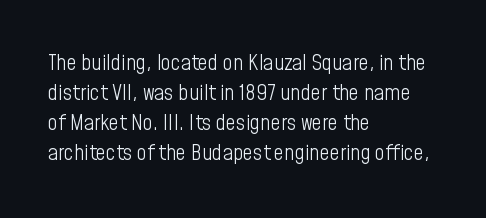
The letterforms sit shoulder to shoulder at normal distance. The space directly below the letters is spotless. Counters stay open thanks to moderate or lighter strokes. The vertical gap from one line to the next is medium. Ascenders rise straight up at ninety degrees. The ragged edge is on the right, which tells us the setting is flush left.
